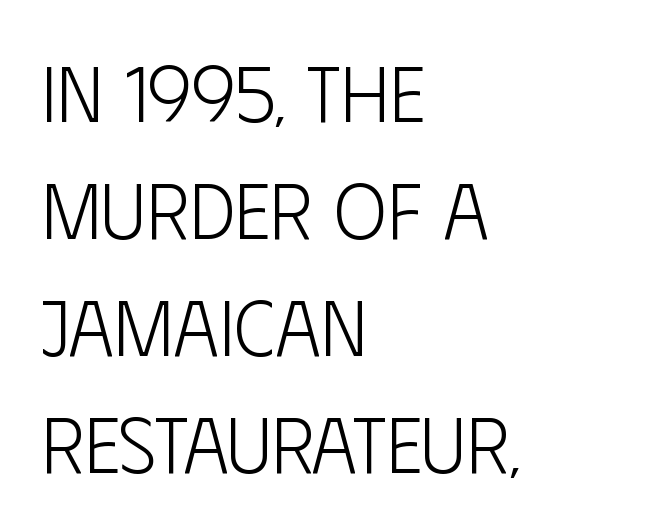
Compared with a centered layout, this one pins lines to the left instead. The lines sit at an ordinary, default distance from one another. The face used here is rendered with its standard letterfit. Varying glyph widths throughout — classic text-font behaviour. Each stroke keeps to a modest, everyday thickness or less. The text was rendered using a sans face with plain stroke endings.
